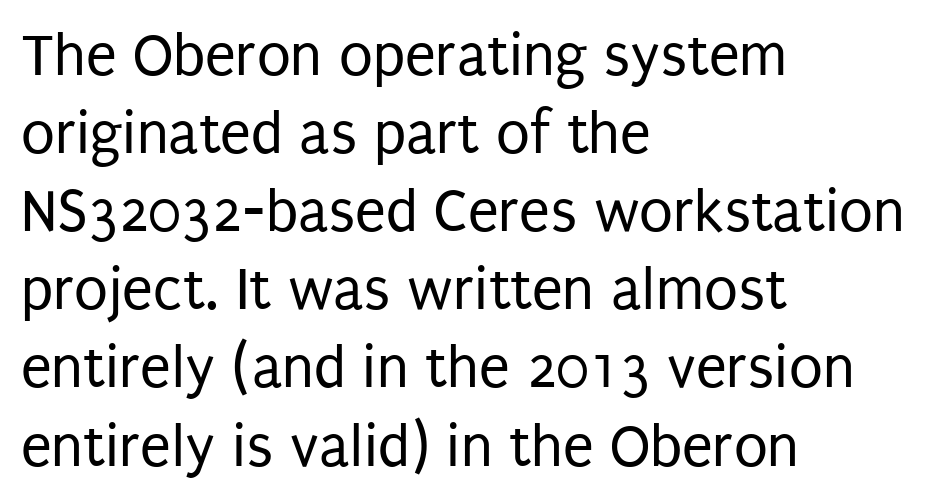
{"serif": "no", "italic": "no", "bold": "no", "weight": "regular", "width": "condensed", "stroke_contrast": "low", "x_height": "large", "monospaced": "no", "underline": "no", "align": "left", "line_spacing": "normal", "line_spacing_ratio": 1.26, "letter_spacing": "normal", "letter_spacing_em": 0.0, "glyph_px": 62}
